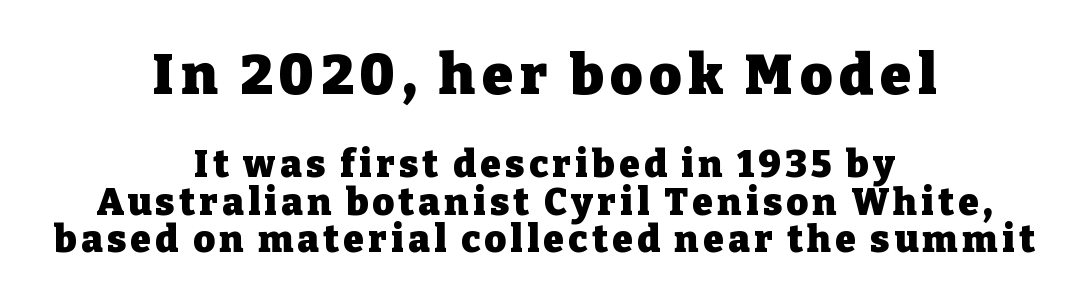
Look at the bottom of the vertical strokes: they flare into serifs here. Which margin do the lines hug? Neither — every line sits in the middle. The strip under each line holds only bare page. How would I describe the line gaps? Narrow and economical. The face used here is proportionally spaced, like ordinary book or web type.
